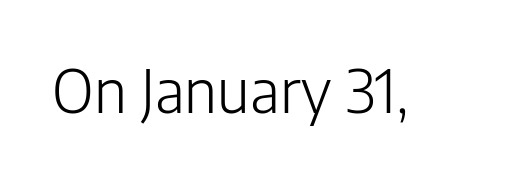
The image shows 59 px light sans-serif type, upright; set normal letter spacing, not underlined; low stroke contrast and a medium x-height.
